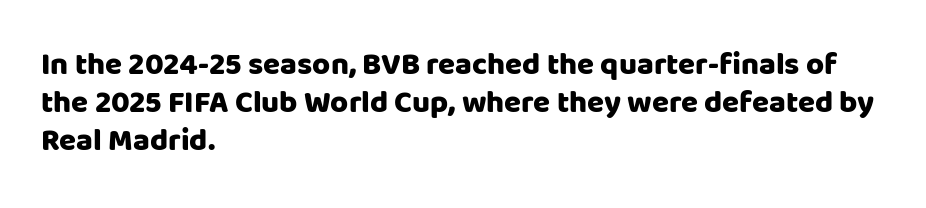
Q: Is the text bold? A: Yes.
Q: Is the text italic (slanted)? A: No, it is upright.
Q: Is the typeface a serif or a sans-serif typeface? A: Sans-serif.
Q: Is the text underlined? A: No.
Q: How is the paragraph aligned? A: Left-aligned.
Q: Is the spacing between letters normal or unusually wide? A: Normal.
Q: Width (condensed, normal, or wide)? A: Normal.
Q: Stroke contrast? A: Low.
Q: x-height? A: Large.
Q: Monospaced? A: No.
